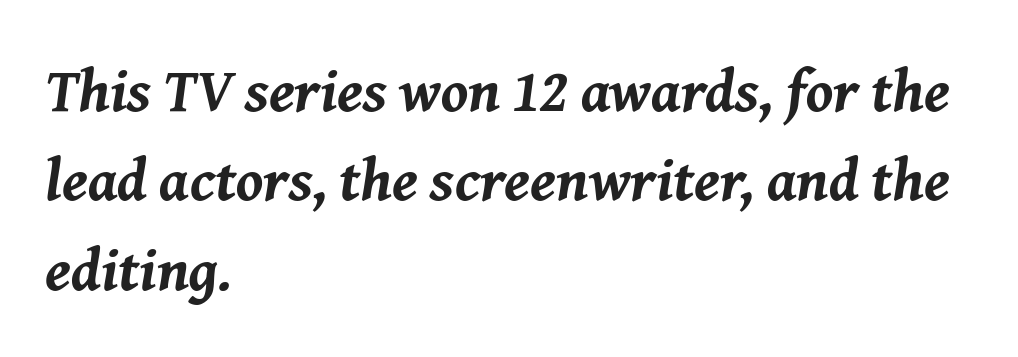
The image shows 60 px bold type, italic (leaning right); set left-aligned, normal line spacing (1.49x), normal letter spacing, not underlined; medium stroke contrast and a medium x-height.
